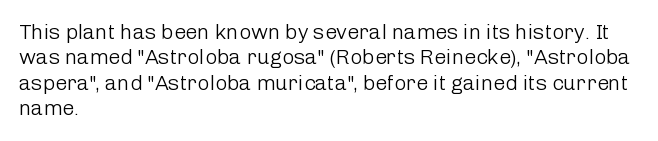
{"italic": "no", "bold": "no", "underline": "no", "align": "left", "line_spacing_ratio": 1.21, "letter_spacing": "normal", "letter_spacing_em": 0.0, "glyph_px": 21}
